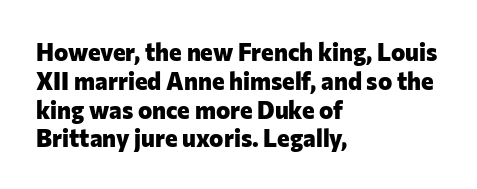
{"italic": "no", "bold": "yes", "underline": "no", "align": "left", "line_spacing_ratio": 1.2, "letter_spacing": "normal", "letter_spacing_em": 0.0, "glyph_px": 24}
